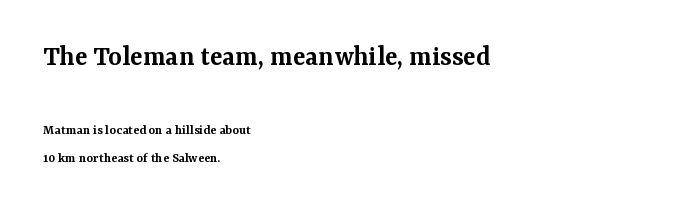
Q: Is the text bold? A: Semi-bold.
Q: Is the text italic (slanted)? A: No, it is upright.
Q: Is the typeface a serif or a sans-serif typeface? A: Serif.
Q: Is the text underlined? A: No.
Q: How is the paragraph aligned? A: Left-aligned.
Q: Is the spacing between letters normal or unusually wide? A: Normal.
Q: Is the spacing between lines tight, normal or loose? A: Loose.
Q: Which block of text is set in a larger size, the first (top) or the second (bottom)? A: The first (top) one.
Q: Width (condensed, normal, or wide)? A: Normal.
Q: Stroke contrast? A: Medium.
Q: x-height? A: Medium.
Q: Monospaced? A: No.
